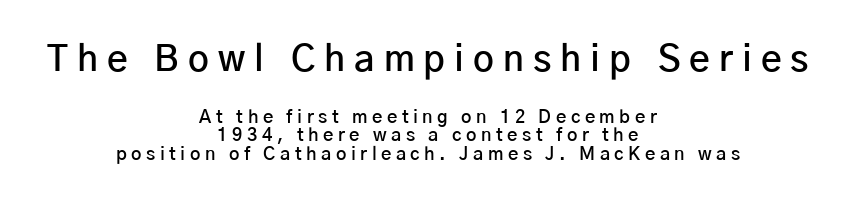
Look at the glyph heights: the upper group is clearly the bigger setting. Reading down the column, the eye jumps only a short way to each next line. These lines are composed in type without serifs. Every character sits straight up, as roman type does. Tracking value appears strongly positive — letters spread wide. A bit beefed up — I'd call it semibold rather than bold.
